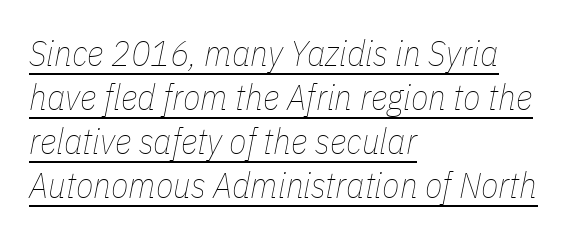
The image shows 36 px thin, condensed type, italic (leaning right); set left-aligned, line spacing 1.22x, normal letter spacing, underlined; low stroke contrast and a medium x-height.
